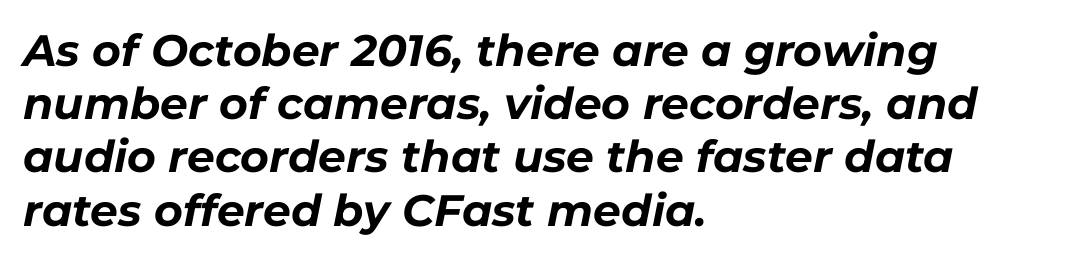
Underline: absent. These lines keep a tight, regular rhythm from letter to letter. The characters look thick and weighty, a clear bold. The text block is weighted toward the left margin, trailing off unevenly rightward.
